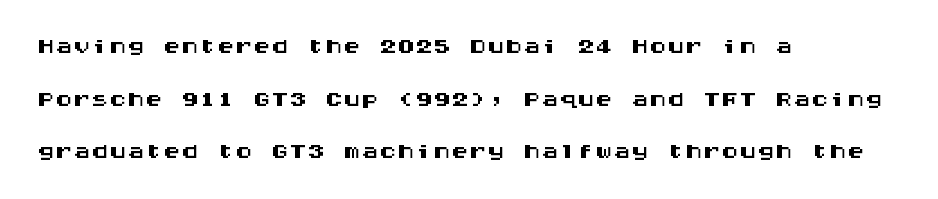
The image shows 36 px wide sans-serif type, upright, monospaced; set left-aligned, normal line spacing (1.46x), normal letter spacing, not underlined; medium stroke contrast and a large x-height.
